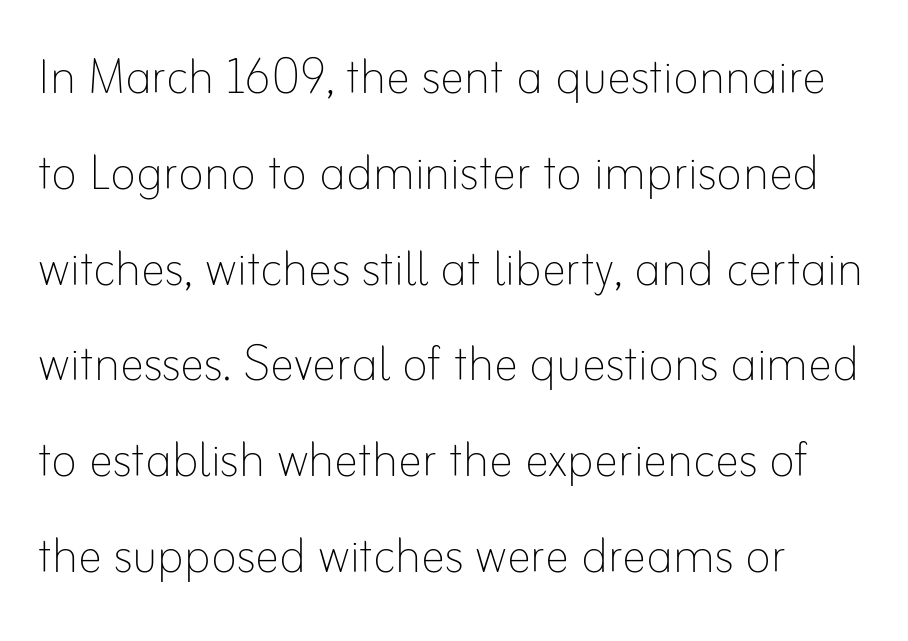
There is no visible air inserted between adjacent glyphs. Bold? No — there's no thickening of the strokes. Alignment: flush left. The rendering uses natural spacing where letterforms have individual widths.
